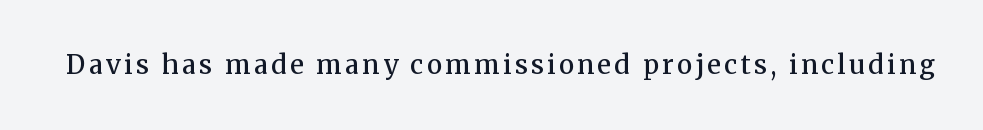
Glance below the letters and you will spot only blank space. In terms of weight, the rendering is demibold, just under bold. The font's upright variant was chosen for this text.
